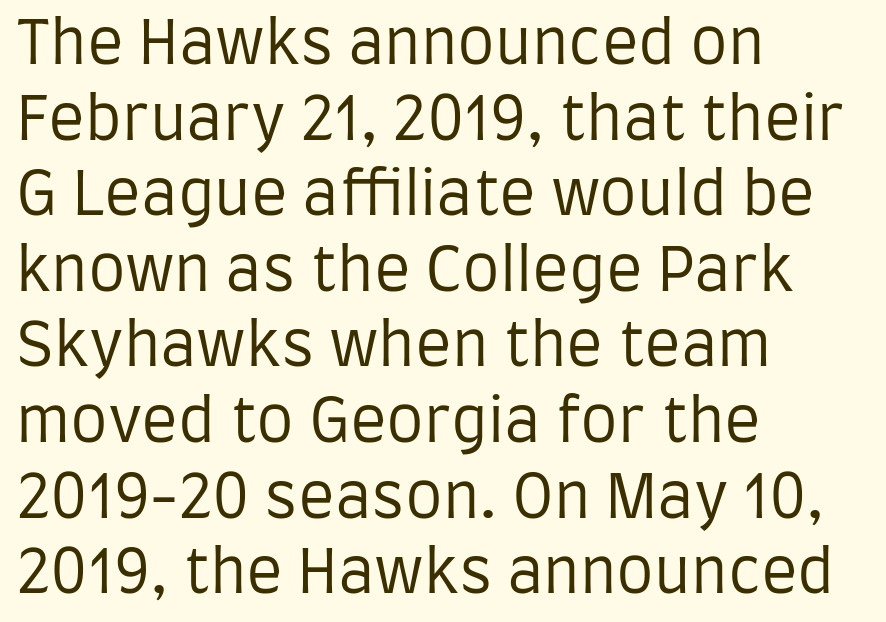
Q: Is the text bold? A: No.
Q: Is the text italic (slanted)? A: No, it is upright.
Q: Is the typeface a serif or a sans-serif typeface? A: Sans-serif.
Q: Is the text underlined? A: No.
Q: How is the paragraph aligned? A: Left-aligned.
Q: Is the spacing between letters normal or unusually wide? A: Normal.
Q: Is the spacing between lines tight, normal or loose? A: Normal.
Q: Width (condensed, normal, or wide)? A: Condensed.
Q: Stroke contrast? A: Low.
Q: x-height? A: Large.
Q: Monospaced? A: No.
